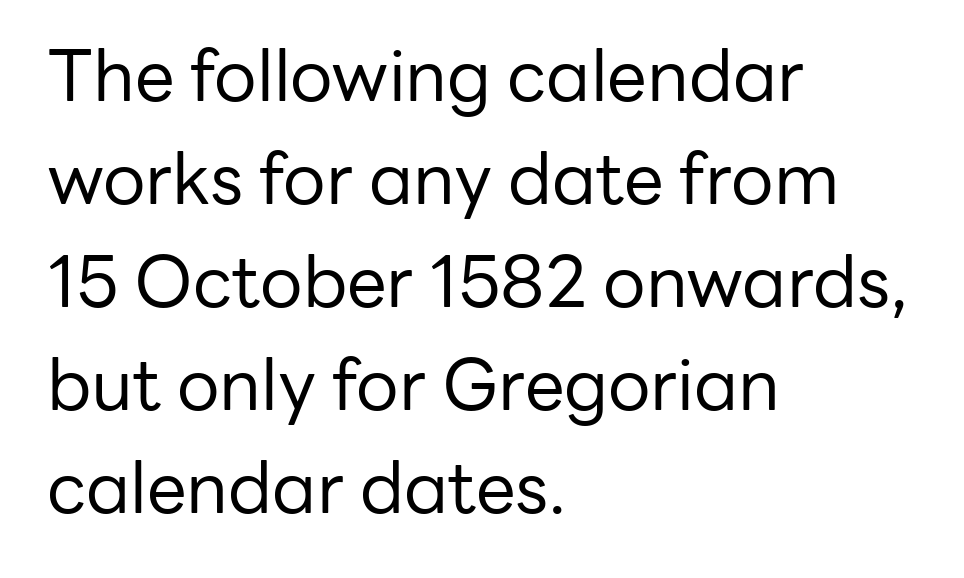
The image shows 71 px regular-weight sans-serif type, upright; set left-aligned, normal line spacing (1.45x), normal letter spacing, not underlined; low stroke contrast and a medium x-height.
